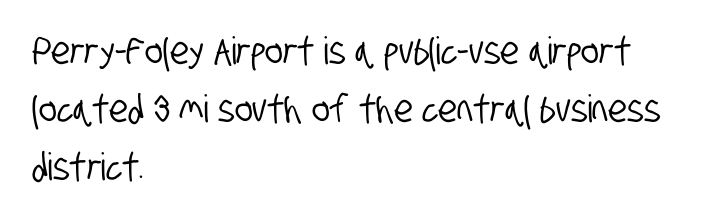
{"serif": "no", "width": "condensed", "stroke_contrast": "low", "x_height": "large", "monospaced": "no", "underline": "no", "align": "left", "line_spacing": "normal", "line_spacing_ratio": 1.53, "letter_spacing": "normal", "letter_spacing_em": 0.0, "glyph_px": 38}
